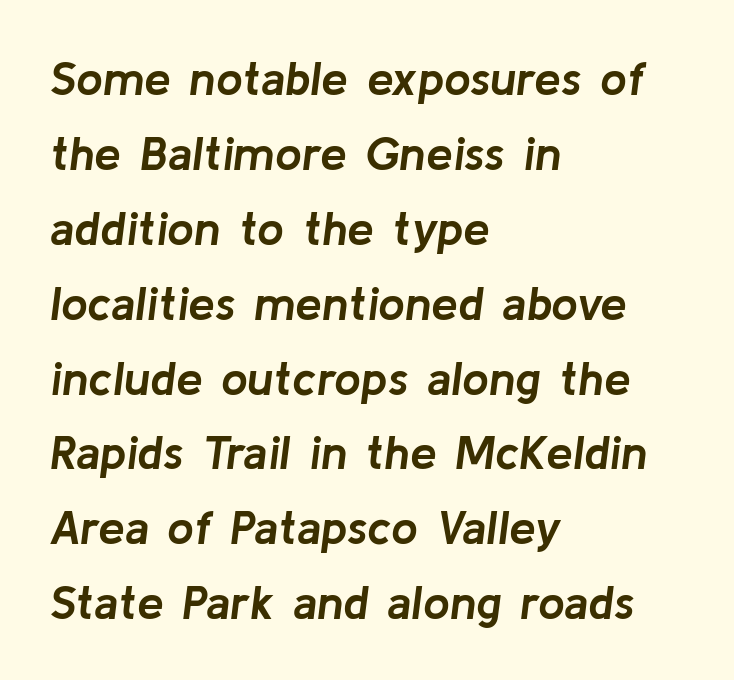
{"italic": "yes", "lean": "right", "slant_degrees": 8, "bold": "yes", "weight": "semibold", "width": "normal", "stroke_contrast": "low", "x_height": "medium", "monospaced": "no", "underline": "no", "align": "left", "line_spacing": "normal", "line_spacing_ratio": 1.56, "letter_spacing": "normal", "letter_spacing_em": 0.0, "glyph_px": 48}
